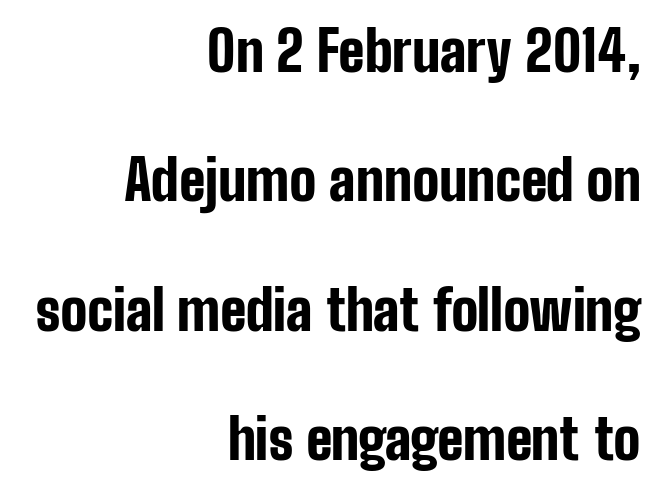
Q: Is the text bold? A: Yes.
Q: Is the text italic (slanted)? A: No, it is upright.
Q: Is the typeface a serif or a sans-serif typeface? A: Sans-serif.
Q: Is the text underlined? A: No.
Q: How is the paragraph aligned? A: Right-aligned.
Q: Is the spacing between letters normal or unusually wide? A: Normal.
Q: Is the spacing between lines tight, normal or loose? A: Loose.
Q: Width (condensed, normal, or wide)? A: Condensed.
Q: Stroke contrast? A: Low.
Q: x-height? A: Medium.
Q: Monospaced? A: No.
